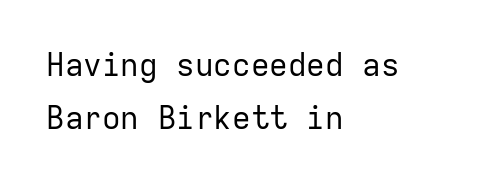
A sans-serif font was chosen for this passage. The letters march in equal steps, a hallmark of fixed-pitch type. No extra ink here — the face is not bold. Reading down the column, the eye jumps a familiar distance to each next line.
